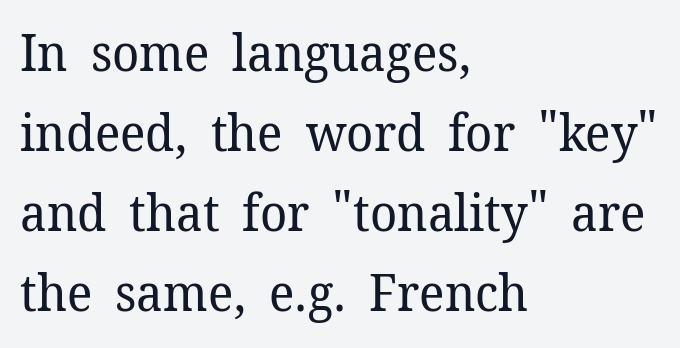
Q: Is the text bold? A: No.
Q: Is the text italic (slanted)? A: No, it is upright.
Q: Is the typeface a serif or a sans-serif typeface? A: Serif.
Q: Is the text underlined? A: No.
Q: How is the paragraph aligned? A: Left-aligned.
Q: Is the spacing between letters normal or unusually wide? A: Normal.
Q: Is the spacing between lines tight, normal or loose? A: Normal.
Q: Width (condensed, normal, or wide)? A: Normal.
Q: Stroke contrast? A: Low.
Q: x-height? A: Medium.
Q: Monospaced? A: No.
